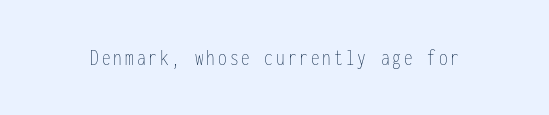
{"italic": "no", "bold": "no", "underline": "no", "glyph_px": 23}
